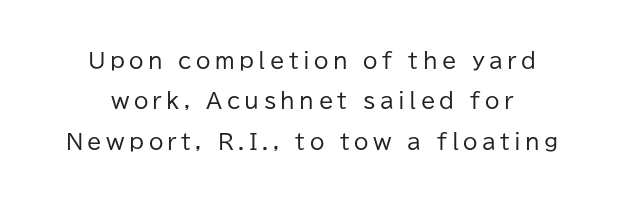
Q: Is the text bold? A: No.
Q: Is the text italic (slanted)? A: No, it is upright.
Q: Is the text underlined? A: No.
Q: Is the spacing between letters normal or unusually wide? A: Unusually wide.
Q: Is the spacing between lines tight, normal or loose? A: Loose.
